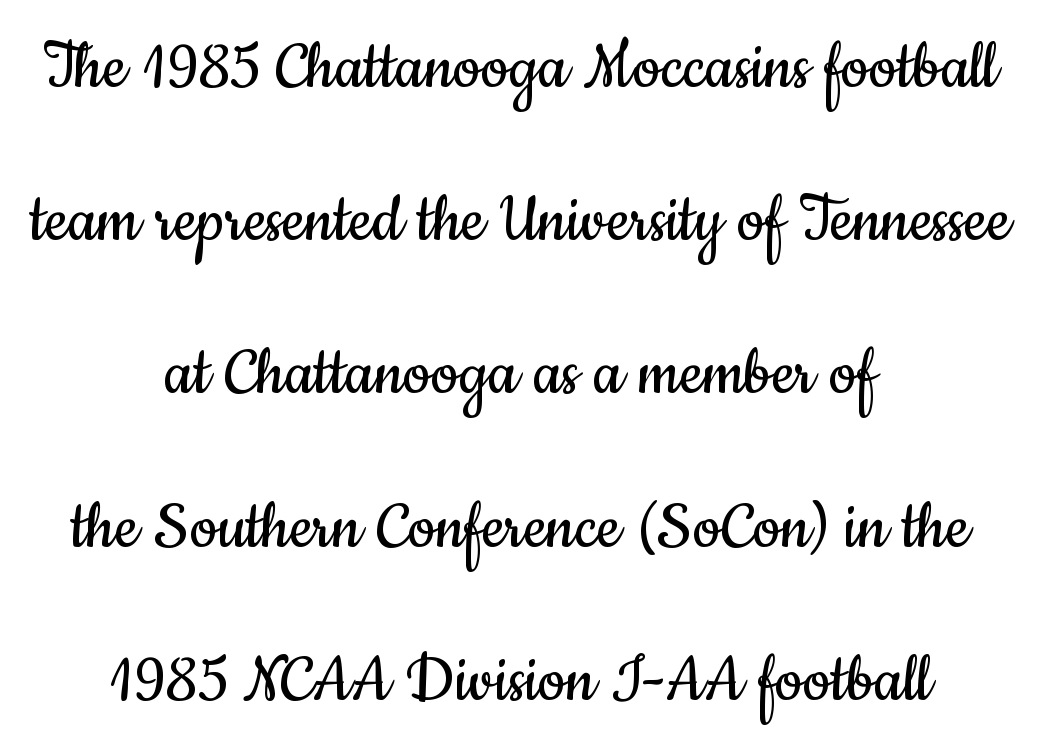
{"serif": "no", "bold": "no", "weight": "regular", "width": "condensed", "stroke_contrast": "low", "x_height": "small", "monospaced": "no", "underline": "no", "align": "center", "line_spacing": "loose", "line_spacing_ratio": 1.99, "letter_spacing": "normal", "letter_spacing_em": 0.0, "glyph_px": 77}
